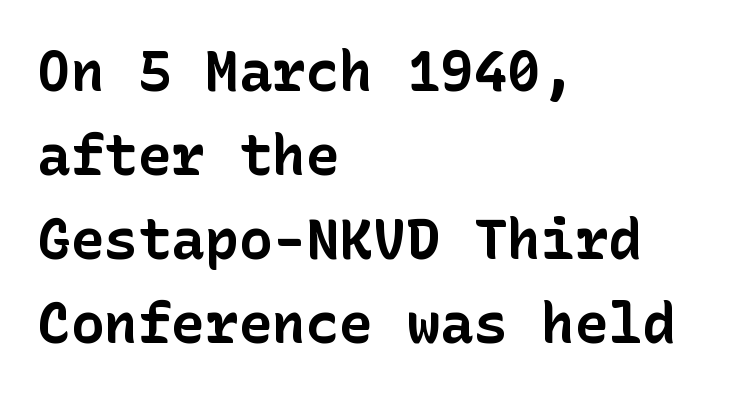
Q: Is the text bold? A: Yes.
Q: Is the text italic (slanted)? A: No, it is upright.
Q: Is the typeface a serif or a sans-serif typeface? A: Sans-serif.
Q: Is the text underlined? A: No.
Q: How is the paragraph aligned? A: Left-aligned.
Q: Is the spacing between letters normal or unusually wide? A: Normal.
Q: Is the spacing between lines tight, normal or loose? A: Normal.
Q: Width (condensed, normal, or wide)? A: Normal.
Q: Stroke contrast? A: Low.
Q: x-height? A: Medium.
